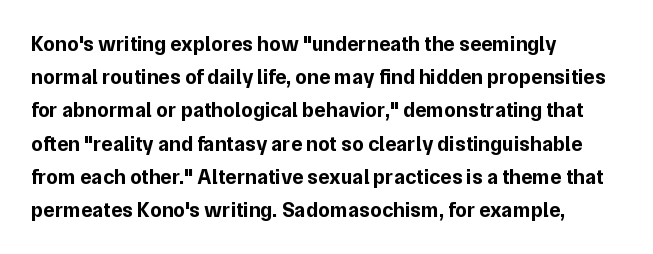
{"italic": "no", "bold": "yes", "underline": "no", "align": "left", "line_spacing": "normal", "line_spacing_ratio": 1.58, "letter_spacing": "normal", "letter_spacing_em": 0.0, "glyph_px": 21}
